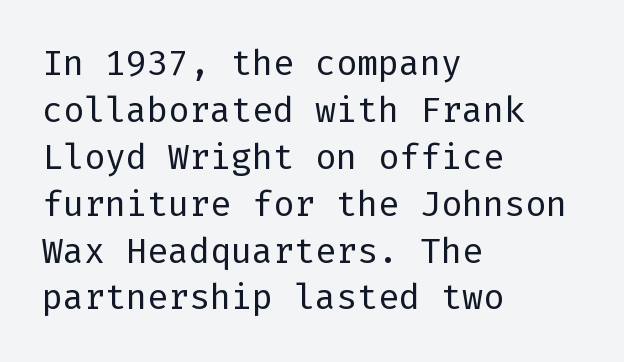
When letters stand straight like this, we call the style roman or upright. Each stroke keeps to a modest, everyday thickness or less. Casual observation: everything's shoved over to the left. Baseline-to-baseline distance is the conventional proportion of letter height.
